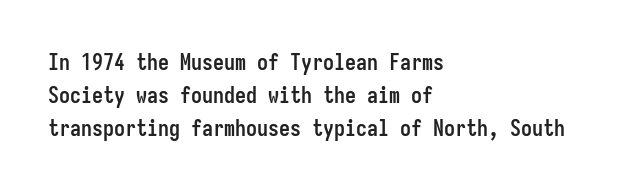
{"italic": "no", "bold": "yes", "underline": "no", "align": "left", "line_spacing": "normal", "line_spacing_ratio": 1.5, "letter_spacing": "normal", "letter_spacing_em": 0.0, "glyph_px": 22}
